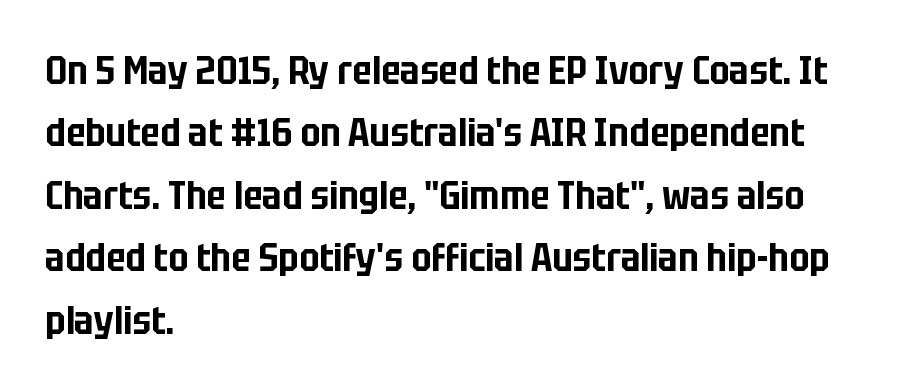
Q: Is the text italic (slanted)? A: No, it is upright.
Q: Is the typeface a serif or a sans-serif typeface? A: Sans-serif.
Q: Is the text underlined? A: No.
Q: How is the paragraph aligned? A: Left-aligned.
Q: Is the spacing between letters normal or unusually wide? A: Normal.
Q: Is the spacing between lines tight, normal or loose? A: Normal.
Q: Width (condensed, normal, or wide)? A: Condensed.
Q: Stroke contrast? A: Low.
Q: x-height? A: Large.
Q: Monospaced? A: No.
